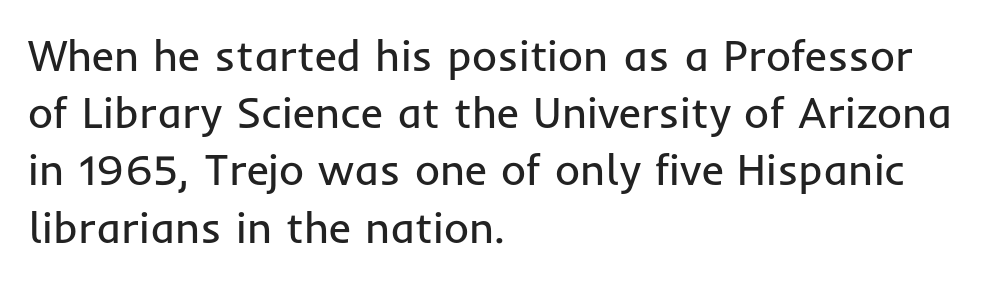
Q: Is the text bold? A: No.
Q: Is the text italic (slanted)? A: No, it is upright.
Q: Is the typeface a serif or a sans-serif typeface? A: Sans-serif.
Q: Is the text underlined? A: No.
Q: How is the paragraph aligned? A: Left-aligned.
Q: Is the spacing between letters normal or unusually wide? A: Normal.
Q: Is the spacing between lines tight, normal or loose? A: Normal.
Q: Width (condensed, normal, or wide)? A: Normal.
Q: Stroke contrast? A: Low.
Q: x-height? A: Medium.
Q: Monospaced? A: No.
